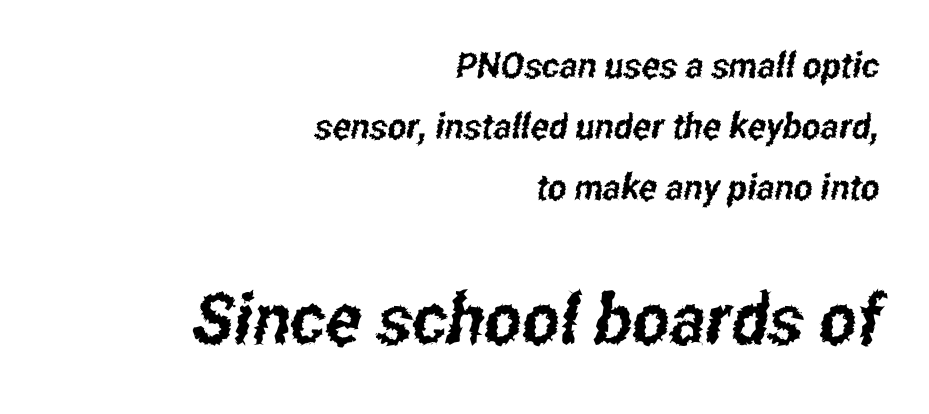
Q: Is the typeface a serif or a sans-serif typeface? A: Sans-serif.
Q: Is the text underlined? A: No.
Q: How is the paragraph aligned? A: Right-aligned.
Q: Is the spacing between letters normal or unusually wide? A: Normal.
Q: Is the spacing between lines tight, normal or loose? A: Normal.
Q: Which block of text is set in a larger size, the first (top) or the second (bottom)? A: The second (bottom) one.
Q: Width (condensed, normal, or wide)? A: Condensed.
Q: Stroke contrast? A: Low.
Q: x-height? A: Medium.
Q: Monospaced? A: No.
